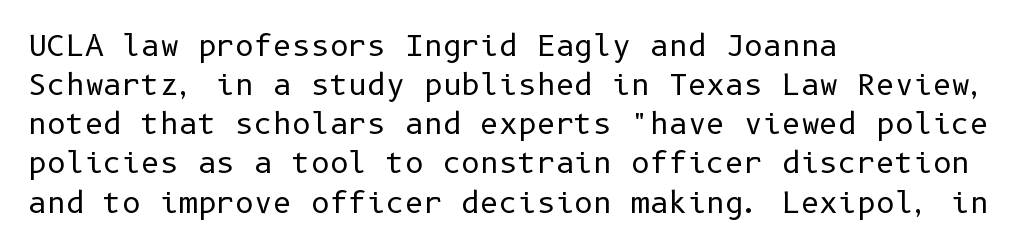
The image shows 29 px regular-weight sans-serif type, upright; set left-aligned, normal line spacing (1.35x), normal letter spacing, not underlined; low stroke contrast and a medium x-height.
